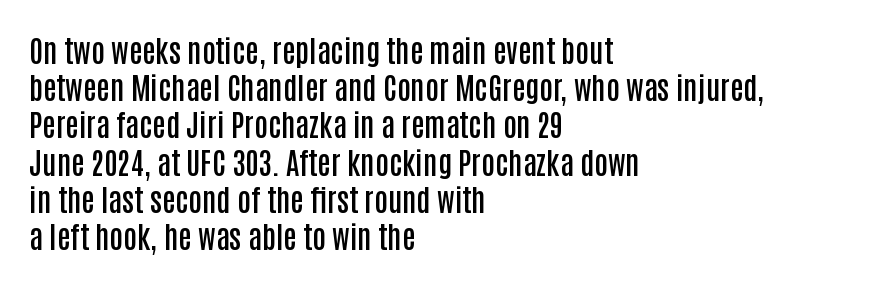
The image shows 30 px semibold, condensed sans-serif type, upright; set left-aligned, line spacing 1.24x, normal letter spacing, not underlined; low stroke contrast and a large x-height.
